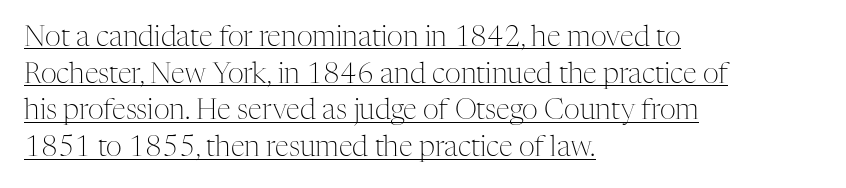
The image shows 28 px light serif type, upright; set left-aligned, normal line spacing (1.31x), normal letter spacing, underlined; medium stroke contrast and a medium x-height.
